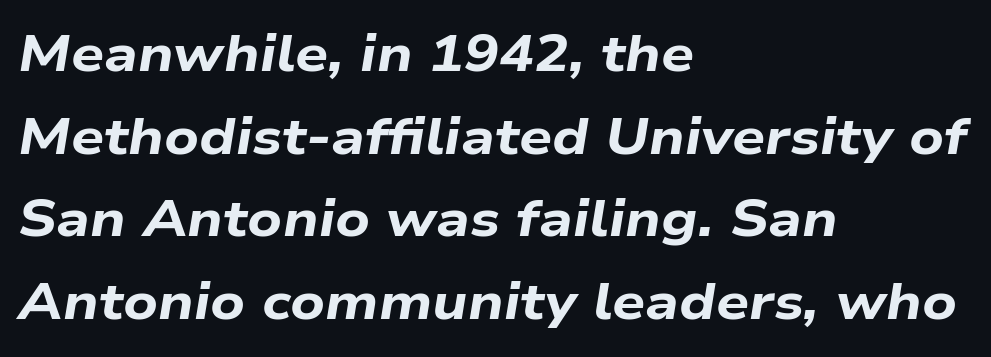
The rendering uses natural spacing where letterforms have individual widths. Regular leading. The letters are bold, with thick, heavy strokes. This sample is left-justified, so line endings fall wherever the words run out. You can tell it's italic because the verticals aren't actually vertical. Look at the tracking — it's just the regular setting, nothing added.
